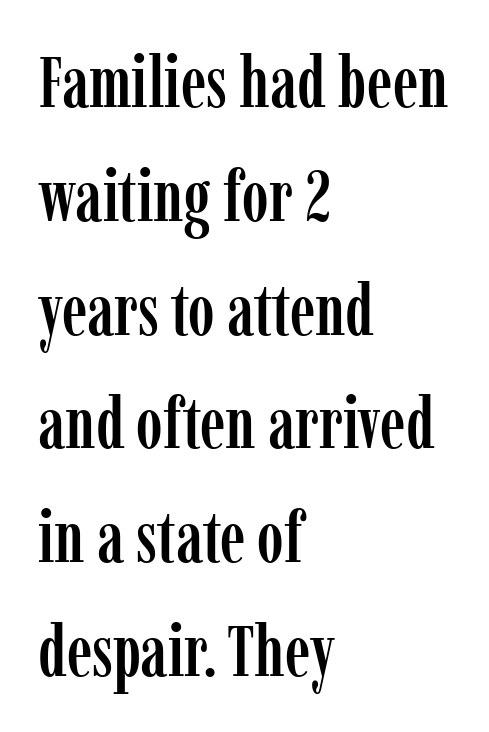
Successive baselines arrive at the customary interval. Do the letters lean? They stand straight. Inter-character spacing is left at the font's built-in metrics. The string is rendered with underlining switched off. The rendering uses natural spacing where letterforms have individual widths. To sum up the face: it has serifs.
